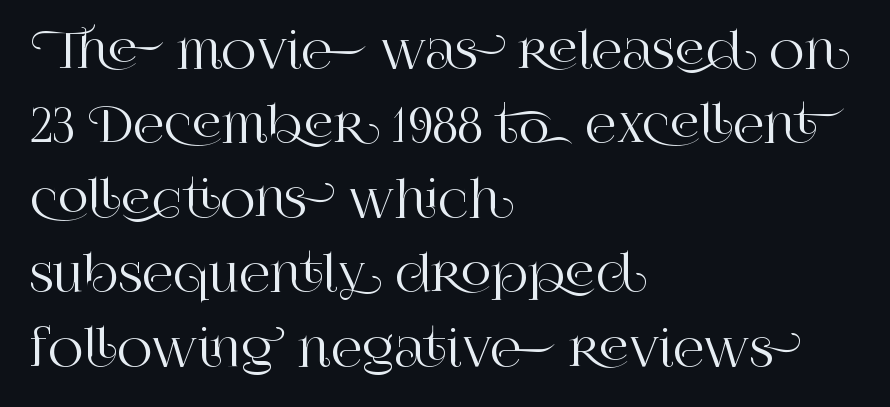
The glyphs in this specimen are seriffed. Bare-footed words on every line. Looks like regular typesetting: each glyph gets only the width it needs. You can tell it's not italic because the verticals are truly vertical. Every row of glyphs begins at an identical x-position on the left. Characters follow at the spacing the type designer built in.
